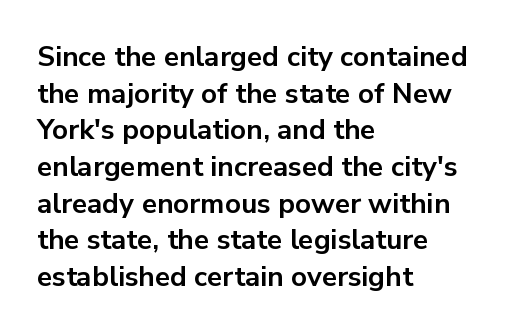
Q: Is the text bold? A: Yes.
Q: Is the text italic (slanted)? A: No, it is upright.
Q: Is the typeface a serif or a sans-serif typeface? A: Sans-serif.
Q: Is the text underlined? A: No.
Q: How is the paragraph aligned? A: Left-aligned.
Q: Is the spacing between letters normal or unusually wide? A: Normal.
Q: Is the spacing between lines tight, normal or loose? A: Normal.
Q: Width (condensed, normal, or wide)? A: Normal.
Q: Stroke contrast? A: Low.
Q: x-height? A: Medium.
Q: Monospaced? A: No.
